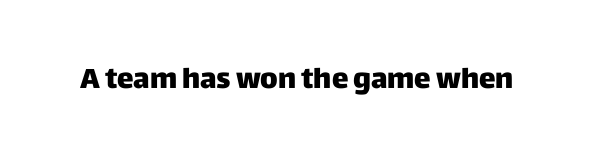
Q: Is the text bold? A: Yes.
Q: Is the text italic (slanted)? A: No, it is upright.
Q: Is the typeface a serif or a sans-serif typeface? A: Sans-serif.
Q: Is the text underlined? A: No.
Q: Is the spacing between letters normal or unusually wide? A: Normal.
Q: Width (condensed, normal, or wide)? A: Normal.
Q: Stroke contrast? A: Low.
Q: x-height? A: Large.
Q: Monospaced? A: No.
